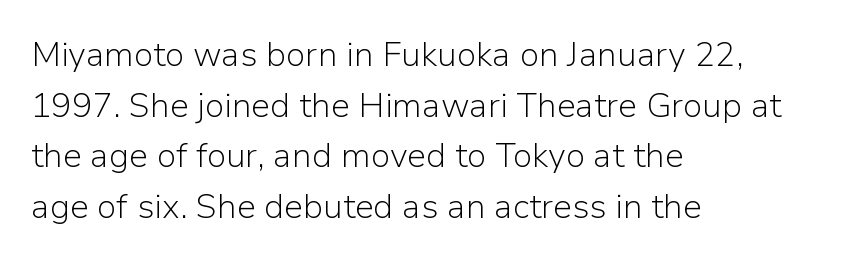
Q: Is the text bold? A: No.
Q: Is the text italic (slanted)? A: No, it is upright.
Q: Is the typeface a serif or a sans-serif typeface? A: Sans-serif.
Q: Is the text underlined? A: No.
Q: How is the paragraph aligned? A: Left-aligned.
Q: Is the spacing between letters normal or unusually wide? A: Normal.
Q: Is the spacing between lines tight, normal or loose? A: Normal.
Q: Width (condensed, normal, or wide)? A: Normal.
Q: Stroke contrast? A: Low.
Q: x-height? A: Medium.
Q: Monospaced? A: No.
